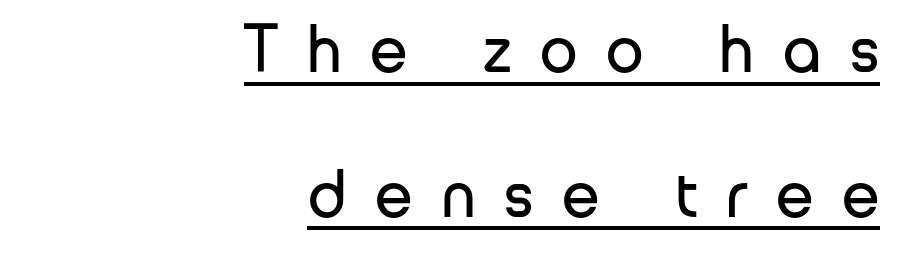
The passage shown has open, widely tracked lettering throughout. Leading is clearly above the norm, producing a sparse column. When letters stand straight like this, we call the style roman or upright. Is there an underline? Yes — a line sits under the letters. Stems here are at most as thick as an everyday book face.
